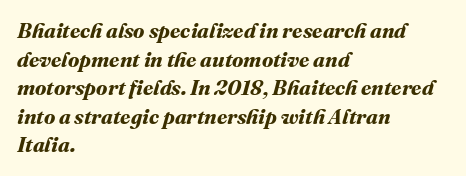
Words float on clear page, feet unadorned. Typesetter's note: full bold, strokes at maximum text heaviness. In terms of letterspacing, this is plain default setting. Every row of glyphs begins at an identical x-position on the left.
